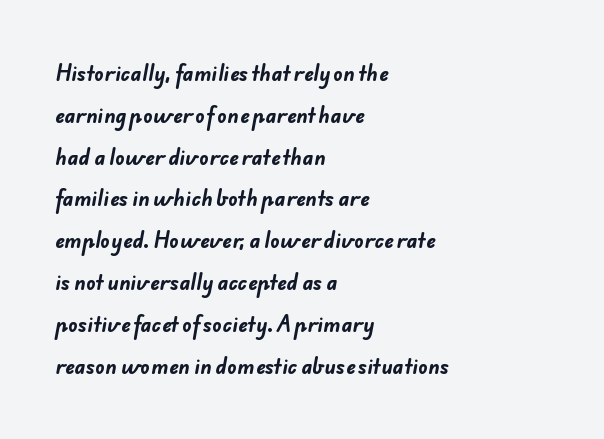
The image shows 20 px bold type; set left-aligned, loose line spacing (2.09x), normal letter spacing, not underlined.
